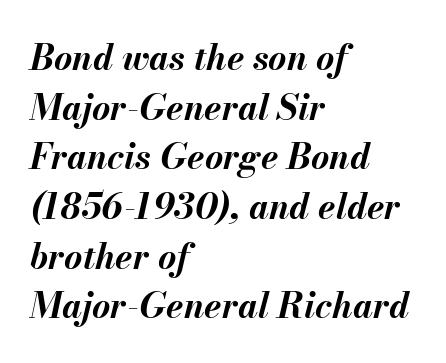
The compositor pushed each line to the left boundary. Notice how the stems are inclined rather than vertical — that's the hallmark of italics. The passage shown is emphatically bold. Does the leading feel generous? No, just average. The letters sit at their default tracking, neither squeezed nor spread.
